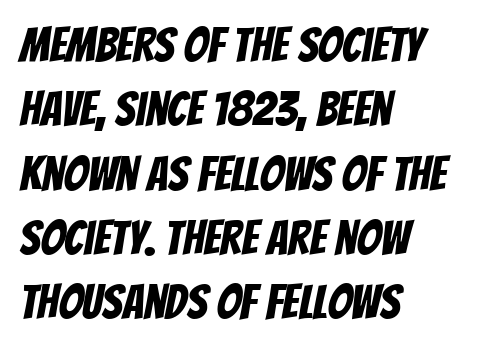
The image shows 48 px condensed sans-serif type; set left-aligned, normal line spacing (1.34x), normal letter spacing, not underlined; low stroke contrast and a large x-height.
